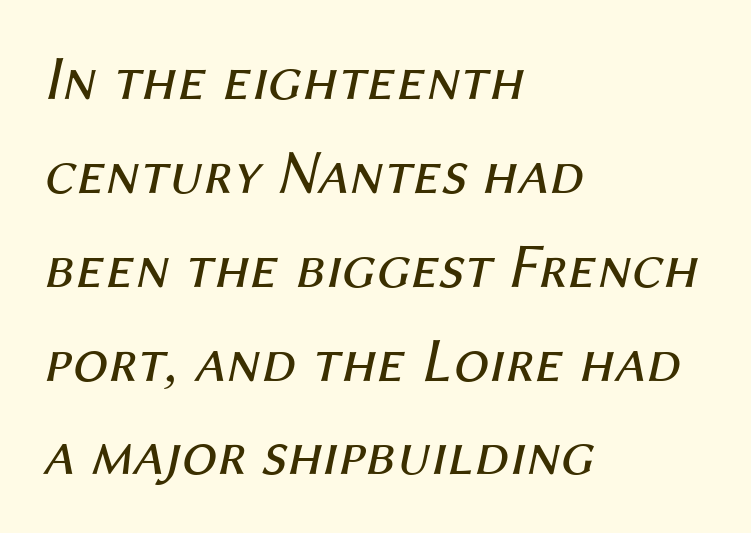
The image shows 63 px regular-weight type, italic (leaning right); set left-aligned, normal line spacing (1.49x), normal letter spacing, not underlined; medium stroke contrast and a medium x-height.
